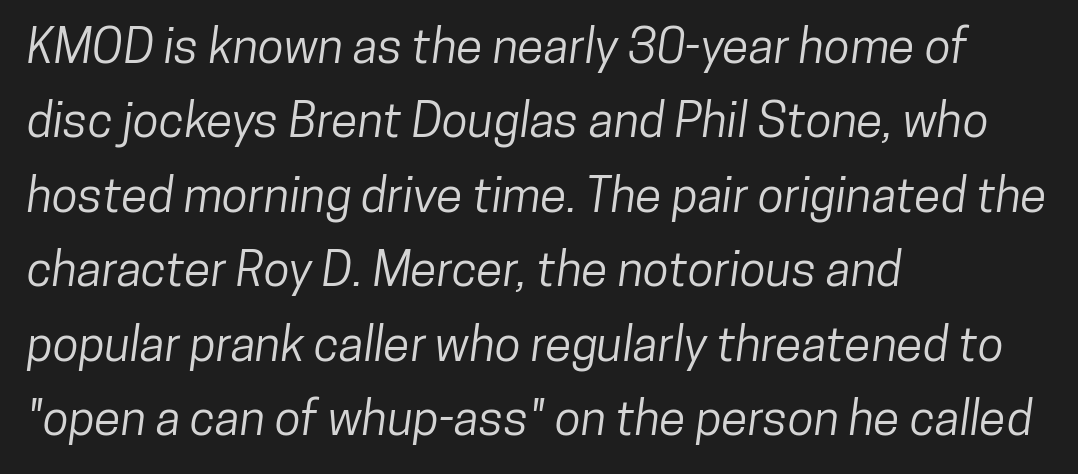
The rendering uses natural spacing where letterforms have individual widths. Unlike a traditional serif, this face leaves its strokes unadorned. Any mark beneath the type? The region is blank. Is the block centered? No — it sits flush against the left margin. Whoever set this chose a conventional vertical rhythm. In terms of letterspacing, this is plain default setting.
